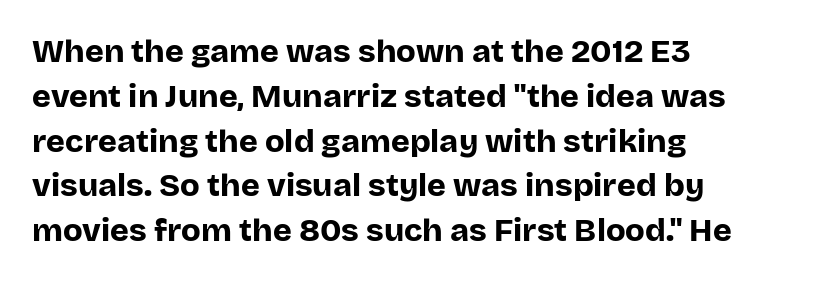
Q: Is the text bold? A: Yes.
Q: Is the text italic (slanted)? A: No, it is upright.
Q: Is the typeface a serif or a sans-serif typeface? A: Sans-serif.
Q: Is the text underlined? A: No.
Q: How is the paragraph aligned? A: Left-aligned.
Q: Is the spacing between letters normal or unusually wide? A: Normal.
Q: Is the spacing between lines tight, normal or loose? A: Normal.
Q: Width (condensed, normal, or wide)? A: Normal.
Q: Stroke contrast? A: Low.
Q: x-height? A: Large.
Q: Monospaced? A: No.
